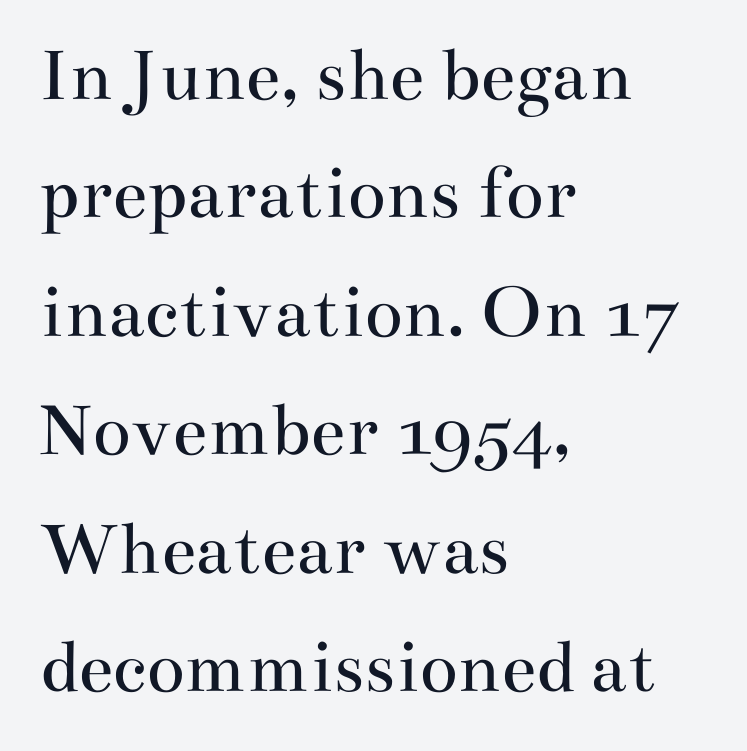
The typeface has the unassuming heft of standard copy or less. Glyph-to-glyph distance matches everyday printed text. These lines were composed using upright roman letters. Nobody drew a line under any word here. In terms of letterform style, serifs are clearly present. Looks like regular typesetting: each glyph gets only the width it needs.
